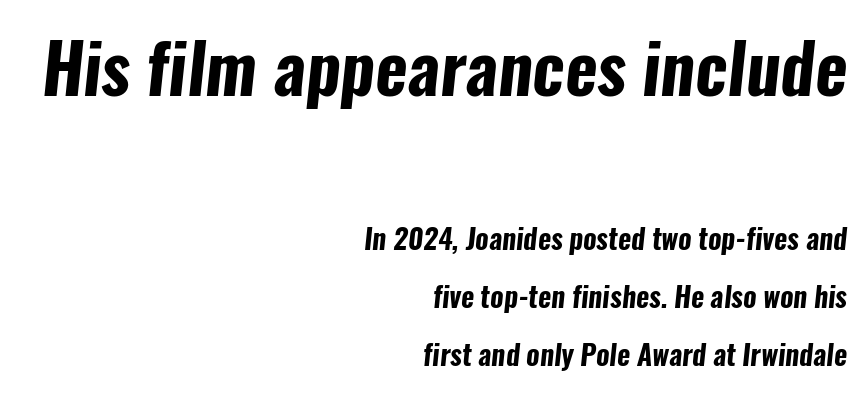
The image shows 69 px bold, condensed sans-serif type; set right-aligned, loose line spacing (2.08x), normal letter spacing, not underlined; the first (top) block is 2.46x larger; low stroke contrast and a medium x-height.
